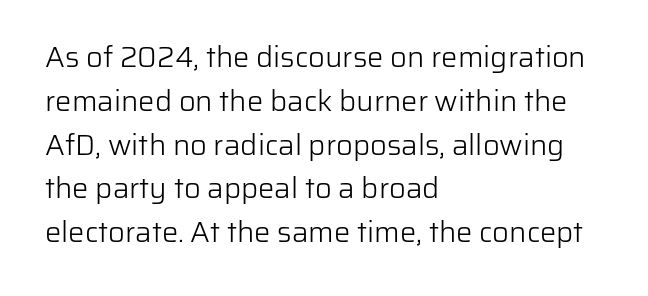
Q: Is the text bold? A: No.
Q: Is the text italic (slanted)? A: No, it is upright.
Q: Is the typeface a serif or a sans-serif typeface? A: Sans-serif.
Q: Is the text underlined? A: No.
Q: How is the paragraph aligned? A: Left-aligned.
Q: Is the spacing between letters normal or unusually wide? A: Normal.
Q: Is the spacing between lines tight, normal or loose? A: Normal.
Q: Width (condensed, normal, or wide)? A: Normal.
Q: Stroke contrast? A: Low.
Q: x-height? A: Medium.
Q: Monospaced? A: No.
